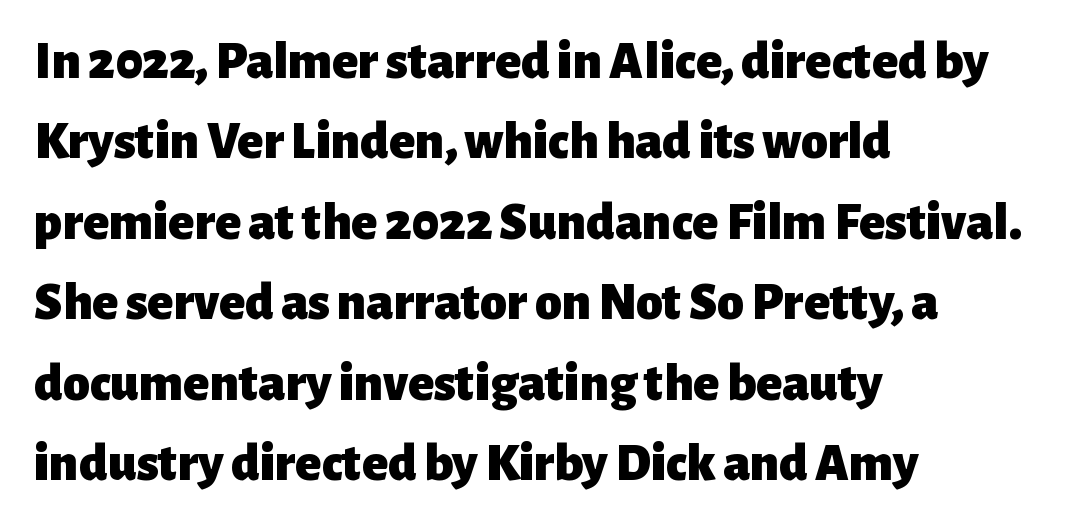
Q: Is the text bold? A: Yes.
Q: Is the text italic (slanted)? A: No, it is upright.
Q: Is the typeface a serif or a sans-serif typeface? A: Sans-serif.
Q: Is the text underlined? A: No.
Q: How is the paragraph aligned? A: Left-aligned.
Q: Is the spacing between letters normal or unusually wide? A: Normal.
Q: Is the spacing between lines tight, normal or loose? A: Normal.
Q: Width (condensed, normal, or wide)? A: Normal.
Q: Stroke contrast? A: Low.
Q: x-height? A: Medium.
Q: Monospaced? A: No.
